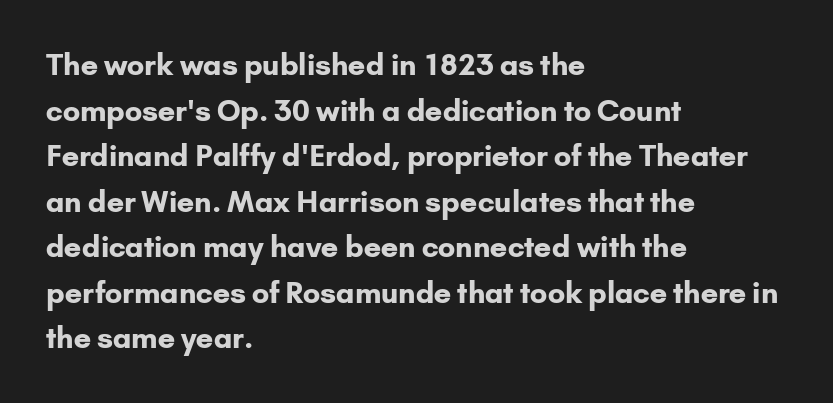
The space directly below the letters is spotless. Think of a printed novel: that variable character pitch is what you see here. Its strokes are broad and dark, the hallmark of bold type. If you drew a line through each stem, it would be perfectly vertical. The passage shown is typeset with a sans-serif family. These lines sit exactly where default settings would place them.
